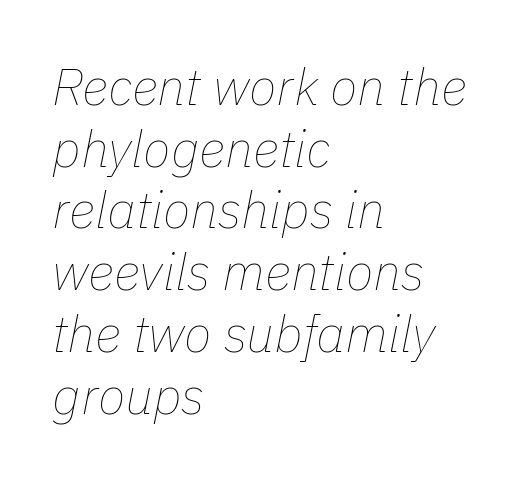
You can tell it's italic because the verticals aren't actually vertical. The setting favours the left margin, as ordinary paragraphs usually do. The line texture is even and compact thanks to regular tracking. Plain, unruled lines of type.
